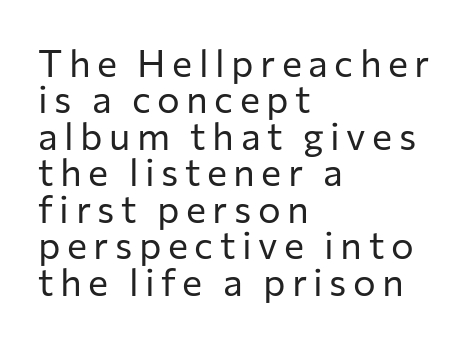
Q: Is the text bold? A: No.
Q: Is the text italic (slanted)? A: No, it is upright.
Q: Is the typeface a serif or a sans-serif typeface? A: Sans-serif.
Q: Is the text underlined? A: No.
Q: How is the paragraph aligned? A: Left-aligned.
Q: Is the spacing between lines tight, normal or loose? A: Tight.
Q: Width (condensed, normal, or wide)? A: Normal.
Q: Stroke contrast? A: Low.
Q: x-height? A: Medium.
Q: Monospaced? A: No.
